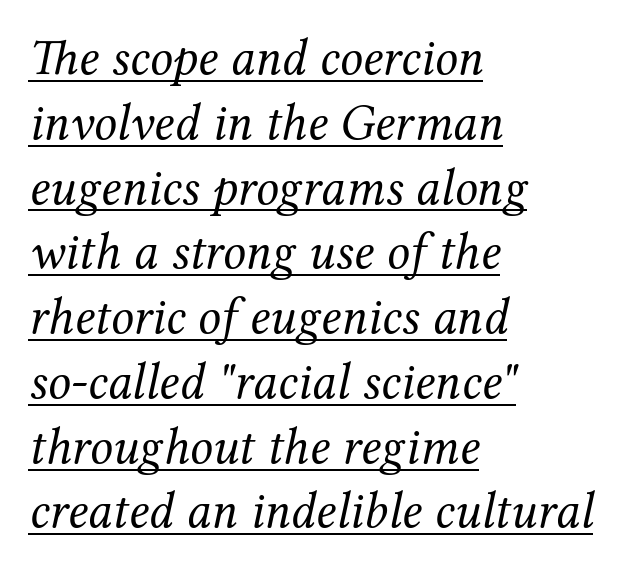
The image shows 51 px regular-weight serif type, italic (leaning right); set left-aligned, normal line spacing (1.27x), normal letter spacing, underlined; medium stroke contrast and a medium x-height.
